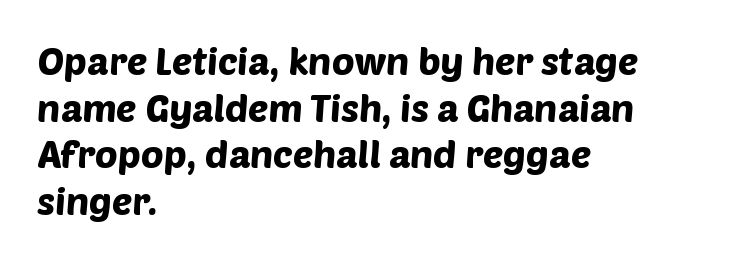
The image shows 38 px sans-serif type; set left-aligned, line spacing 1.23x, normal letter spacing, not underlined; low stroke contrast and a large x-height.
